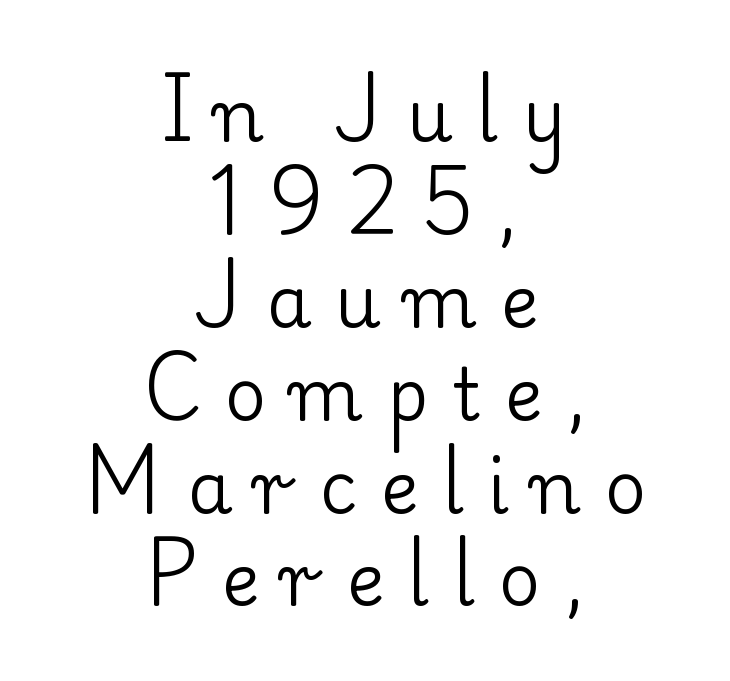
The image shows 72 px regular-weight serif type, upright; set centered, normal line spacing (1.29x), unusually wide letter spacing (+0.33 em), not underlined; low stroke contrast and a small x-height.
